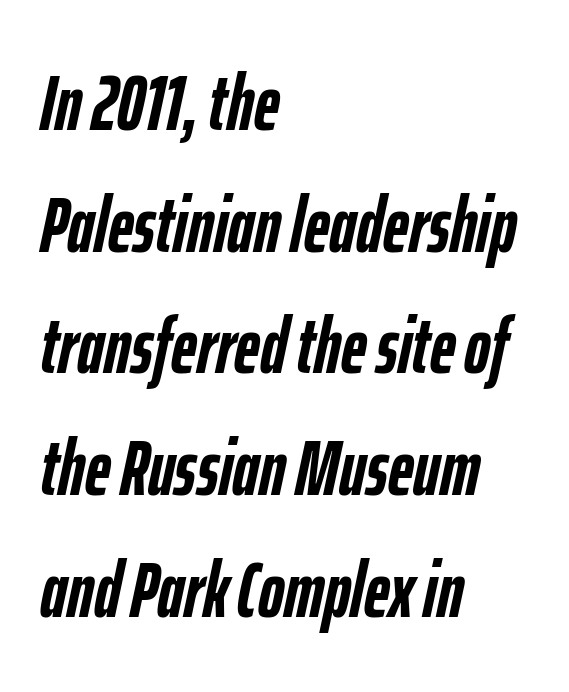
The image shows 79 px semibold, condensed type, italic (leaning right); set left-aligned, normal line spacing (1.54x), normal letter spacing, not underlined; low stroke contrast and a medium x-height.
